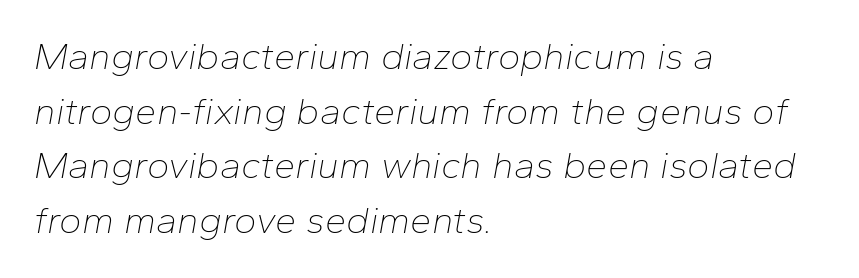
Q: Is the text bold? A: No.
Q: Is the text italic (slanted)? A: Yes, it leans right by about 10 degrees.
Q: Is the text underlined? A: No.
Q: How is the paragraph aligned? A: Left-aligned.
Q: Is the spacing between letters normal or unusually wide? A: Normal.
Q: Is the spacing between lines tight, normal or loose? A: Normal.
Q: Width (condensed, normal, or wide)? A: Normal.
Q: Stroke contrast? A: Low.
Q: x-height? A: Medium.
Q: Monospaced? A: No.
